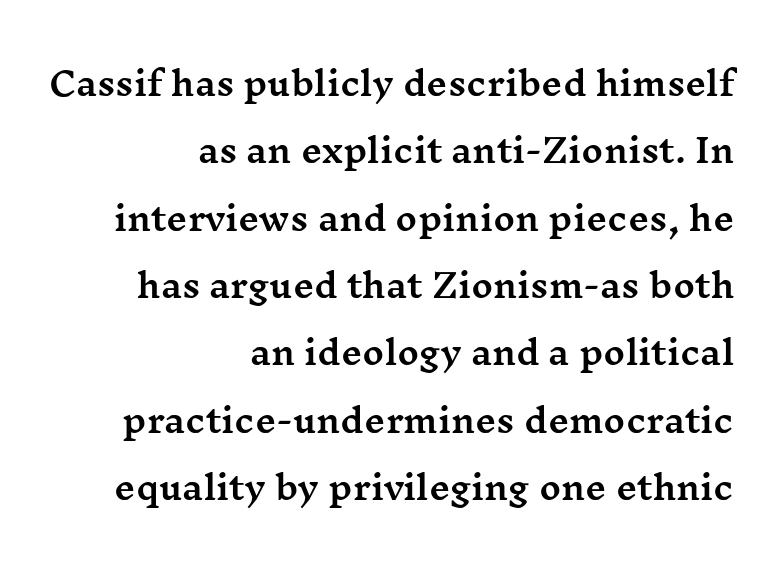
The image shows 33 px wide serif type, upright; set right-aligned, loose line spacing (2.04x), normal letter spacing, not underlined; medium stroke contrast and a medium x-height.
